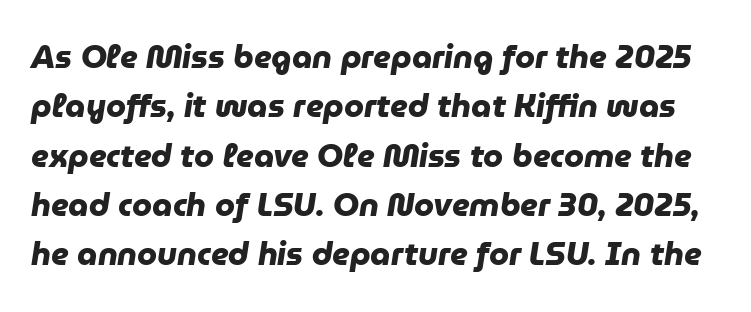
The image shows 32 px heavy sans-serif type; set normal line spacing (1.54x), normal letter spacing, not underlined; low stroke contrast and a medium x-height.
